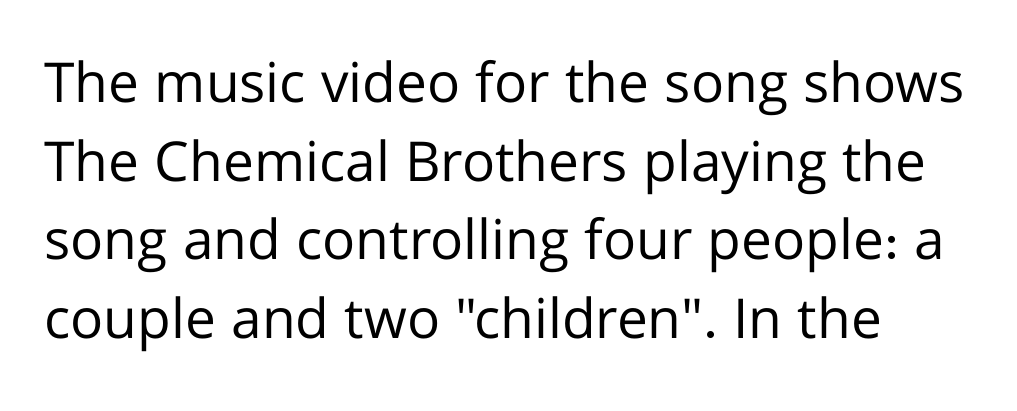
Q: Is the text bold? A: No.
Q: Is the text italic (slanted)? A: No, it is upright.
Q: Is the typeface a serif or a sans-serif typeface? A: Sans-serif.
Q: Is the text underlined? A: No.
Q: Is the spacing between letters normal or unusually wide? A: Normal.
Q: Is the spacing between lines tight, normal or loose? A: Normal.
Q: Width (condensed, normal, or wide)? A: Normal.
Q: Stroke contrast? A: Low.
Q: x-height? A: Medium.
Q: Monospaced? A: No.
